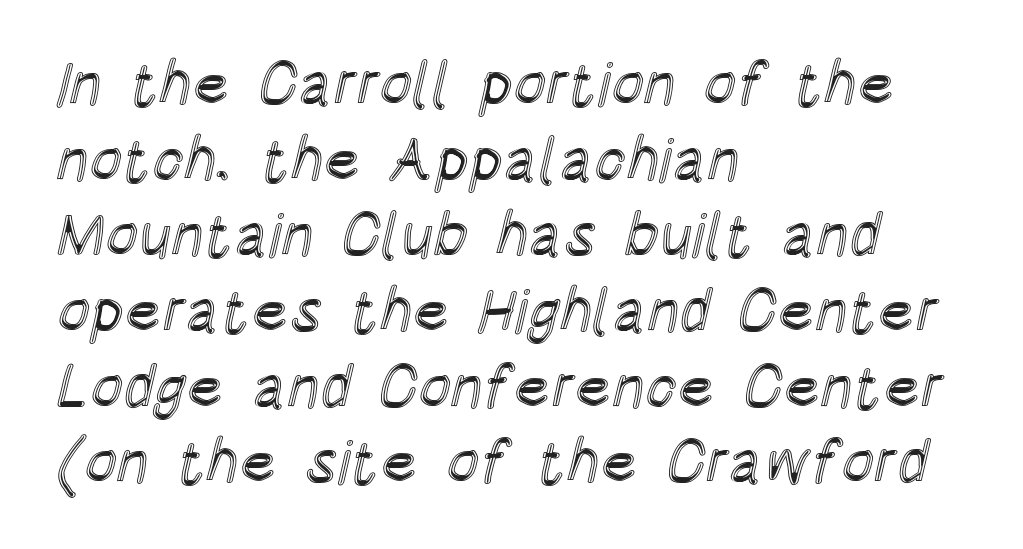
Q: Is the text italic (slanted)? A: Yes.
Q: Is the text underlined? A: No.
Q: How is the paragraph aligned? A: Left-aligned.
Q: Is the spacing between letters normal or unusually wide? A: Normal.
Q: Width (condensed, normal, or wide)? A: Condensed.
Q: x-height? A: Large.
Q: Monospaced? A: No.
